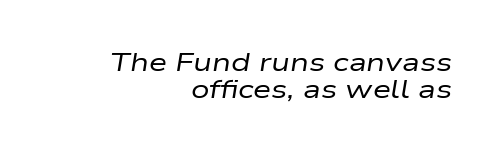
{"italic": "yes", "lean": "right", "slant_degrees": 9, "bold": "no", "underline": "no", "align": "right", "line_spacing": "tight", "line_spacing_ratio": 1.05, "letter_spacing": "normal", "letter_spacing_em": 0.0, "glyph_px": 26}
